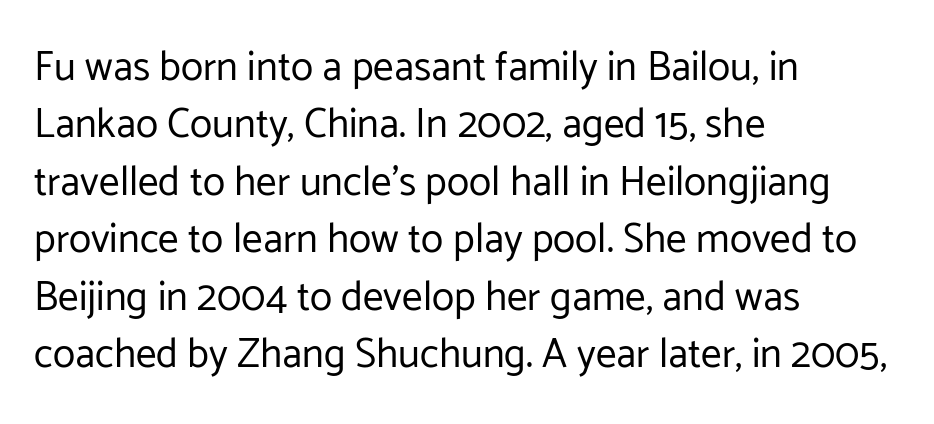
Q: Is the text bold? A: No.
Q: Is the text italic (slanted)? A: No, it is upright.
Q: Is the typeface a serif or a sans-serif typeface? A: Sans-serif.
Q: Is the text underlined? A: No.
Q: How is the paragraph aligned? A: Left-aligned.
Q: Is the spacing between letters normal or unusually wide? A: Normal.
Q: Is the spacing between lines tight, normal or loose? A: Normal.
Q: Width (condensed, normal, or wide)? A: Normal.
Q: Stroke contrast? A: Low.
Q: x-height? A: Medium.
Q: Monospaced? A: No.
